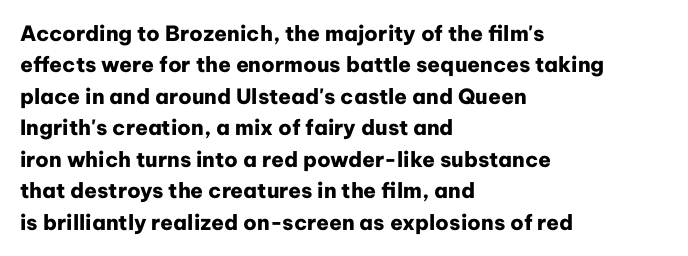
Set as a true bold cut, around the 700 mark. You can tell it's not italic because the verticals are truly vertical. Horizontally, the lines are justified to the leading edge only. Evenly set lines give the paragraph a standard silhouette. Just letters on the line, the space beneath them empty. Compared with typical body copy, the letter spacing here is the same.
